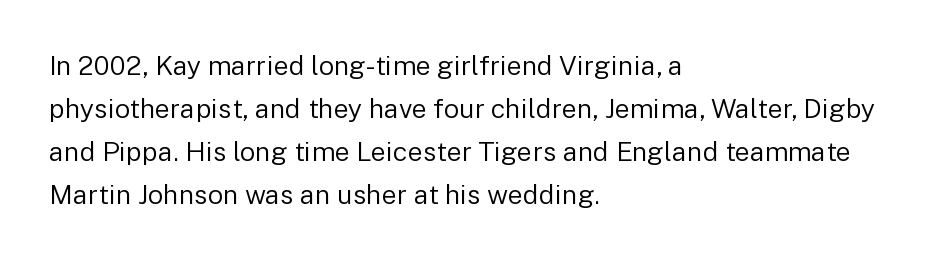
Line beginnings align vertically; line endings do not. Quick note: not italic, upright. No chunkiness to these letters — they're not bold. Default kerning and tracking; the words read as compact shapes.
